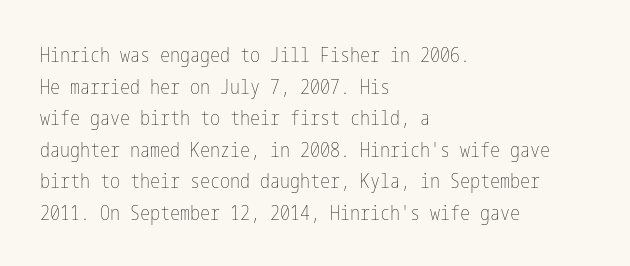
The image shows 20 px text type, upright; set left-aligned, normal line spacing (1.58x), normal letter spacing, not underlined.
